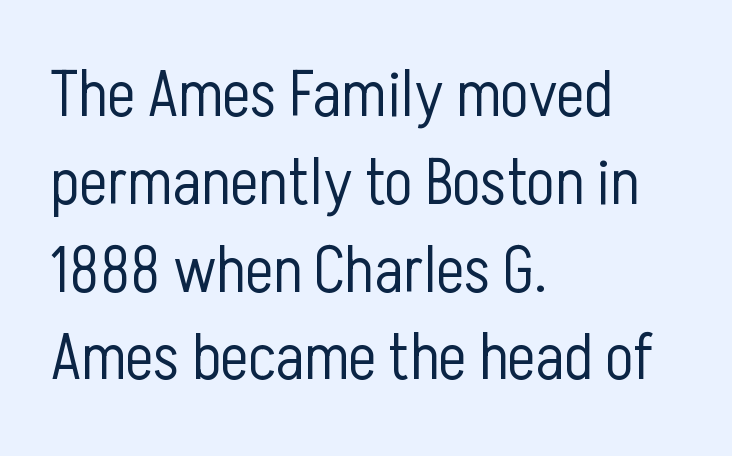
{"serif": "no", "italic": "no", "bold": "no", "weight": "light", "width": "condensed", "stroke_contrast": "low", "x_height": "medium", "monospaced": "no", "underline": "no", "align": "left", "line_spacing": "normal", "line_spacing_ratio": 1.33, "letter_spacing": "normal", "letter_spacing_em": 0.0, "glyph_px": 66}
